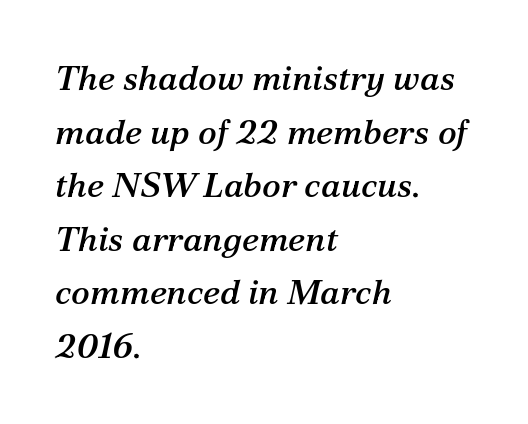
The image shows 35 px serif type, italic (leaning right); set left-aligned, normal line spacing (1.53x), normal letter spacing, not underlined; medium stroke contrast and a medium x-height.
